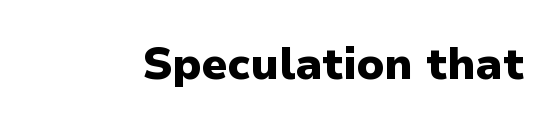
{"serif": "no", "italic": "no", "bold": "yes", "weight": "heavy", "width": "normal", "stroke_contrast": "low", "x_height": "medium", "monospaced": "no", "underline": "no", "letter_spacing": "normal", "letter_spacing_em": 0.0, "glyph_px": 44}
